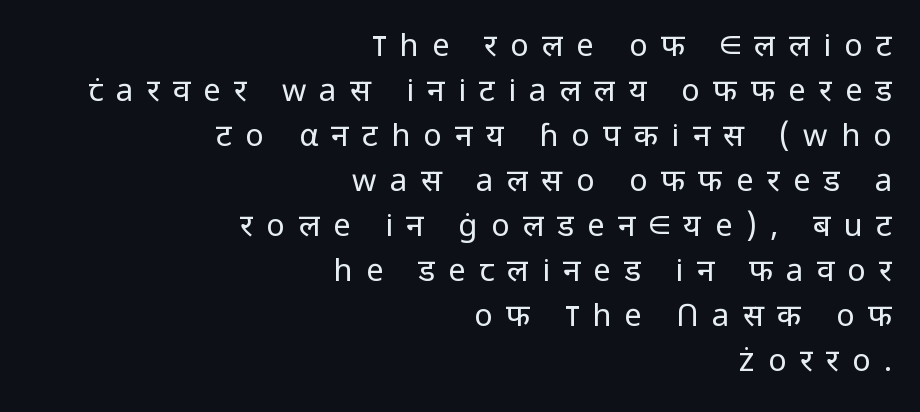
The image shows 31 px regular-weight sans-serif type, upright; set right-aligned, normal line spacing (1.45x), unusually wide letter spacing (+0.43 em), not underlined; low stroke contrast and a medium x-height.
